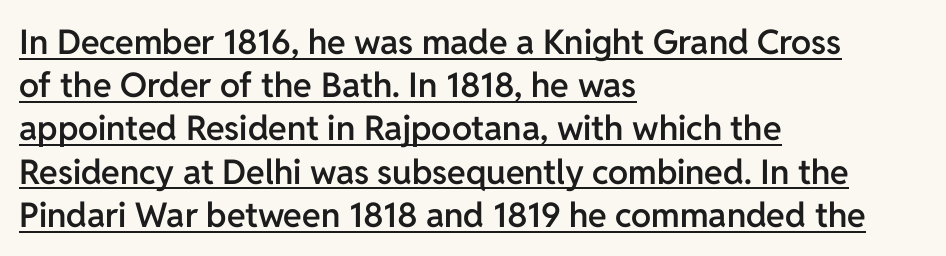
Semibold letterforms, between regular and bold. Examine the stroke ends and you'll find no serifs. Designer's note — italics off, roman on. This rendering features underlined lettering.
